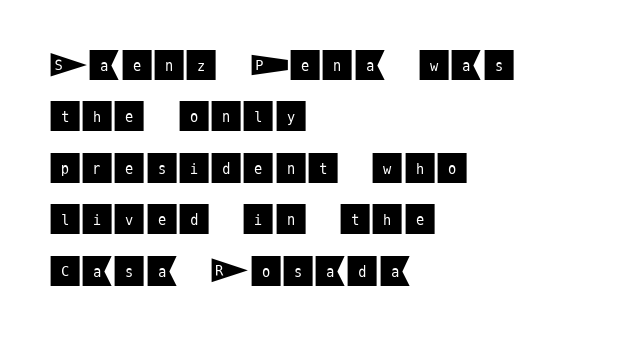
Q: Is the text italic (slanted)? A: No, it is upright.
Q: Is the typeface a serif or a sans-serif typeface? A: Sans-serif.
Q: Is the text underlined? A: No.
Q: How is the paragraph aligned? A: Left-aligned.
Q: Is the spacing between letters normal or unusually wide? A: Normal.
Q: Is the spacing between lines tight, normal or loose? A: Normal.
Q: Width (condensed, normal, or wide)? A: Normal.
Q: Stroke contrast? A: Medium.
Q: x-height? A: Large.
